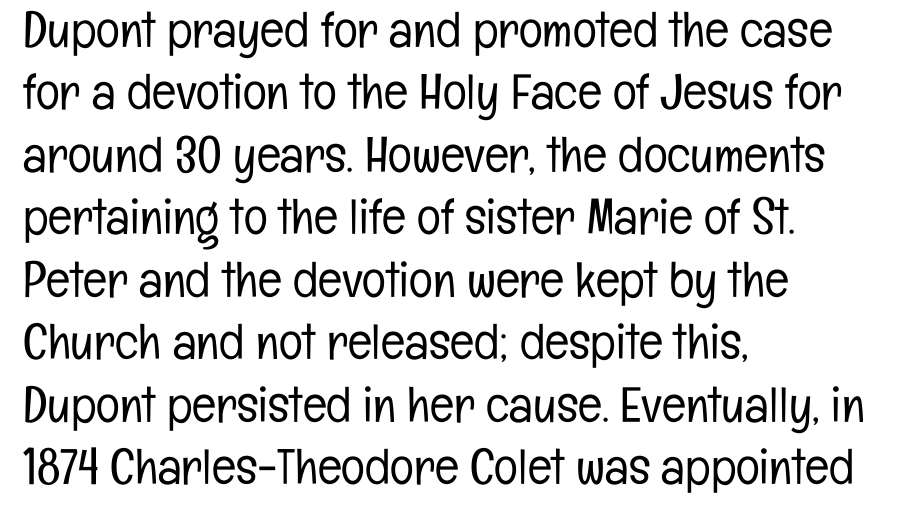
The image shows 50 px light, condensed sans-serif type, upright; set left-aligned, normal line spacing (1.25x), normal letter spacing, not underlined; low stroke contrast and a medium x-height.
